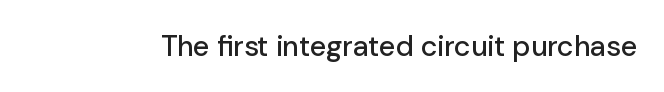
The image shows 29 px sans-serif type, upright; set normal letter spacing, not underlined; low stroke contrast and a medium x-height.
